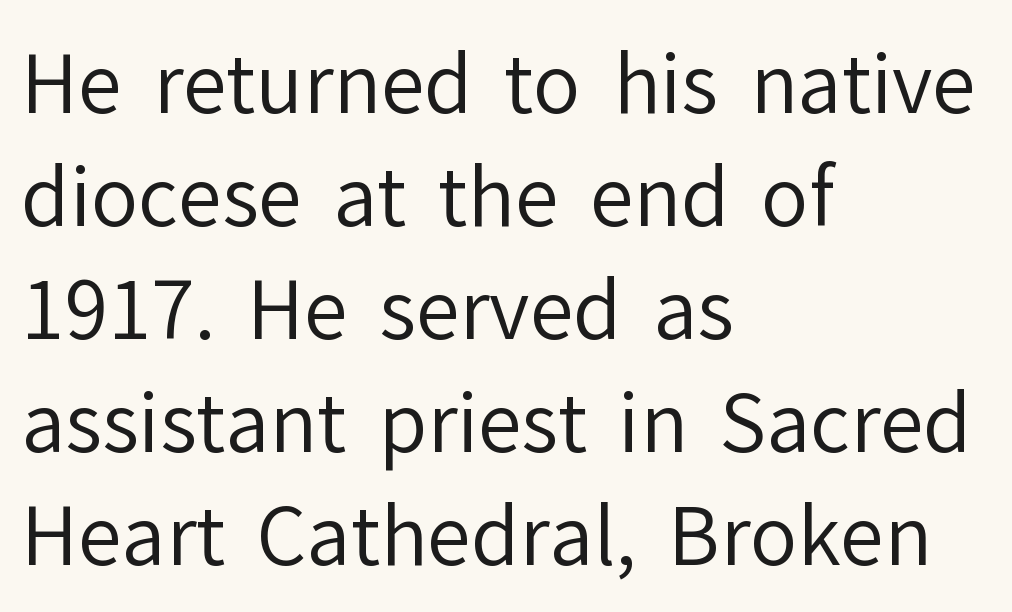
Each letter keeps its own natural width here, so spacing adapts to shape. You could call the tracking neutral — neither tight nor loose. Successive baselines arrive at the customary interval. The cut favours lightness, reaching ordinary text weight at its darkest. Each line starts at the same left margin while the right side varies.
